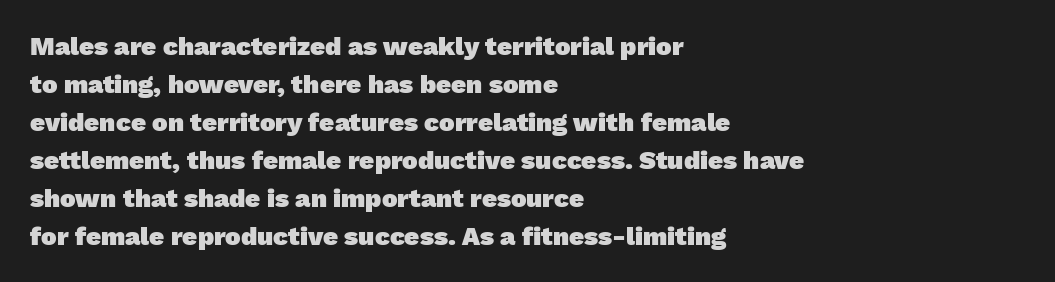
Notice how descenders clear the ascenders below comfortably — that's standard leading. Bold? Absolutely — the strokes are thick and heavy. The paragraph shown leans on its left margin. The words here are not underlined.
